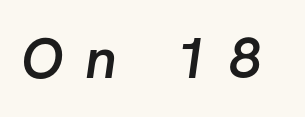
Q: Is the text bold? A: Semi-bold.
Q: Is the typeface a serif or a sans-serif typeface? A: Sans-serif.
Q: Is the text underlined? A: No.
Q: Is the spacing between letters normal or unusually wide? A: Unusually wide.
Q: Width (condensed, normal, or wide)? A: Normal.
Q: Stroke contrast? A: Low.
Q: x-height? A: Medium.
Q: Monospaced? A: No.
